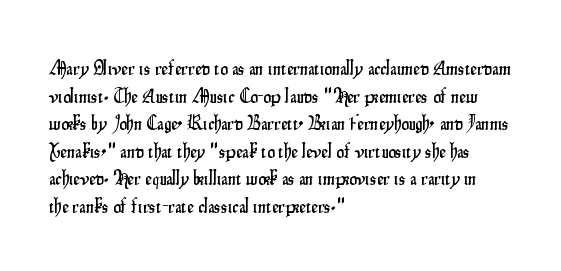
Q: Is the text italic (slanted)? A: No, it is upright.
Q: Is the text underlined? A: No.
Q: How is the paragraph aligned? A: Left-aligned.
Q: Is the spacing between letters normal or unusually wide? A: Normal.
Q: Is the spacing between lines tight, normal or loose? A: Normal.
